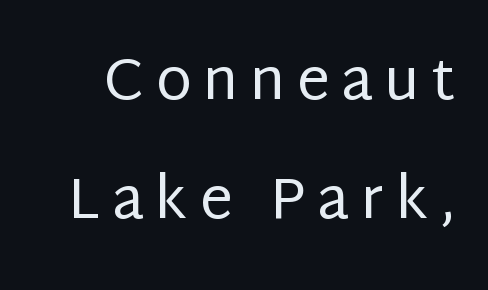
The image shows 58 px regular-weight sans-serif type, upright; set loose line spacing (2.05x), unusually wide letter spacing (+0.2 em), not underlined; low stroke contrast and a large x-height.
